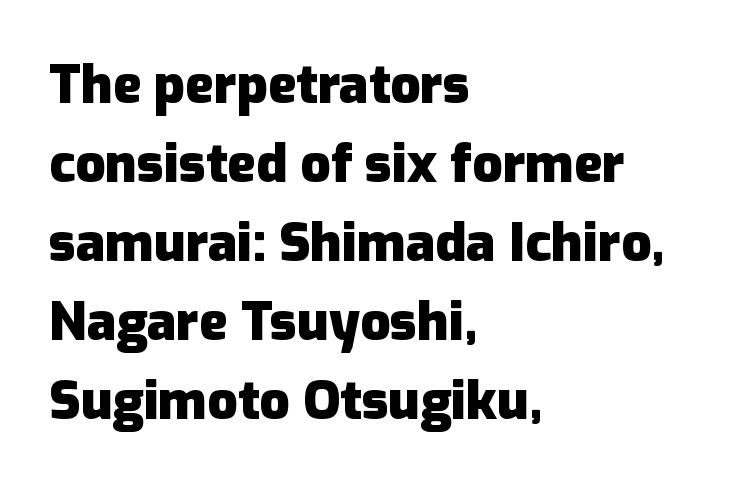
The image shows 53 px heavy sans-serif type, upright; set left-aligned, normal line spacing (1.49x), normal letter spacing, not underlined; low stroke contrast and a medium x-height.
